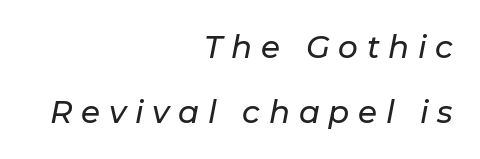
Q: Is the text italic (slanted)? A: Yes, it leans right by about 11 degrees.
Q: Is the text underlined? A: No.
Q: How is the paragraph aligned? A: Right-aligned.
Q: Is the spacing between letters normal or unusually wide? A: Unusually wide.
Q: Is the spacing between lines tight, normal or loose? A: Loose.
Q: Width (condensed, normal, or wide)? A: Normal.
Q: Stroke contrast? A: Low.
Q: x-height? A: Medium.
Q: Monospaced? A: No.
